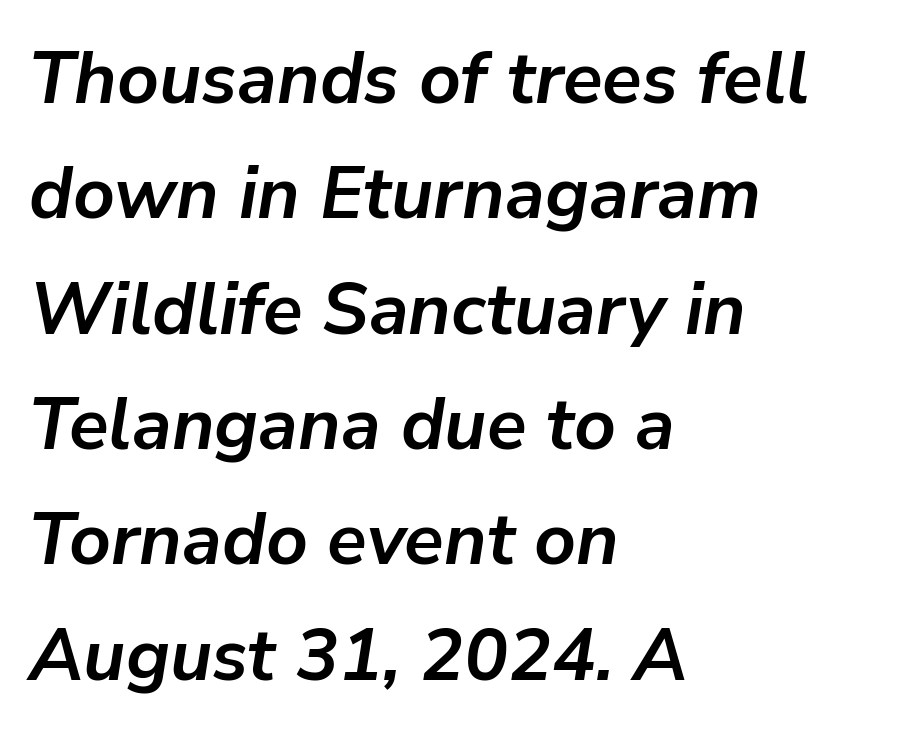
The image shows 73 px semibold type, italic (leaning right); set left-aligned, normal line spacing (1.58x), normal letter spacing, not underlined; low stroke contrast and a medium x-height.
